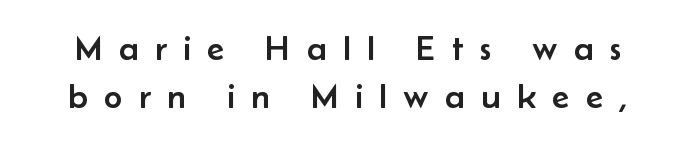
{"serif": "no", "italic": "no", "width": "normal", "stroke_contrast": "low", "x_height": "small", "monospaced": "no", "underline": "no", "line_spacing": "normal", "line_spacing_ratio": 1.36, "letter_spacing": "wide", "letter_spacing_em": 0.47, "glyph_px": 35}
